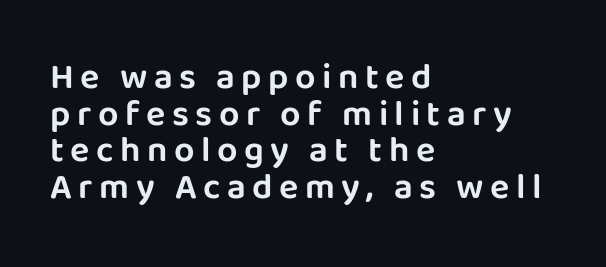
{"serif": "no", "italic": "no", "width": "normal", "stroke_contrast": "low", "x_height": "large", "monospaced": "no", "underline": "no", "align": "left", "line_spacing": "tight", "line_spacing_ratio": 1.02, "glyph_px": 36}
